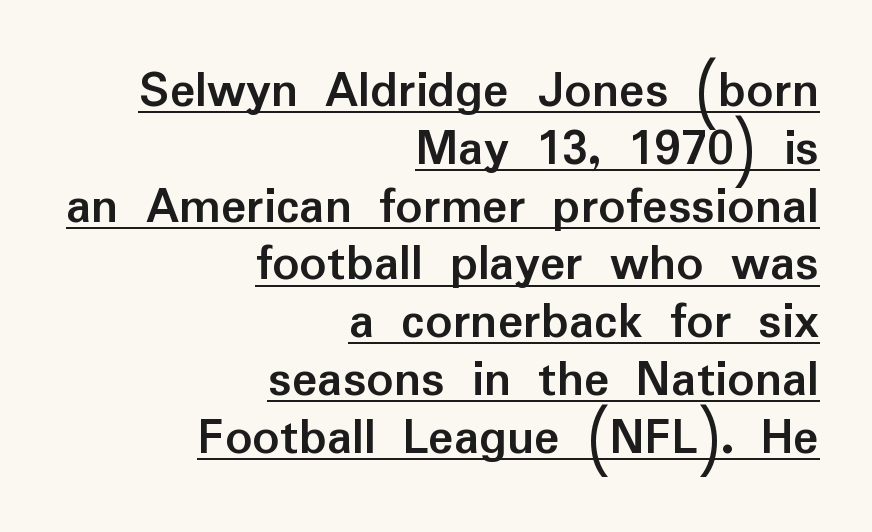
{"serif": "no", "italic": "no", "bold": "yes", "weight": "semibold", "width": "normal", "stroke_contrast": "low", "x_height": "medium", "monospaced": "no", "underline": "yes", "align": "right", "line_spacing": "tight", "line_spacing_ratio": 1.09, "letter_spacing": "normal", "letter_spacing_em": 0.0, "glyph_px": 53}
